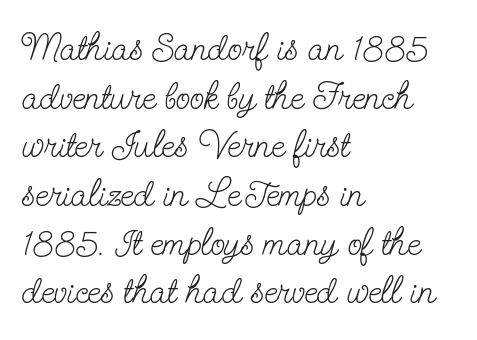
Students, note that the glyphs here touch the page at normal intervals. Is the block centered? No — it sits flush against the left margin. The passage shown is not bold in any degree. Yep, those are serifs on the letters. Looks like regular typesetting: each glyph gets only the width it needs.
